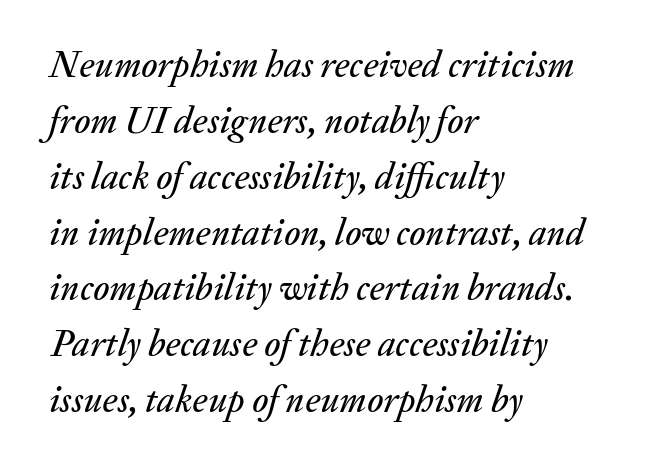
Q: Is the text italic (slanted)? A: Yes, it leans right by about 20 degrees.
Q: Is the text underlined? A: No.
Q: How is the paragraph aligned? A: Left-aligned.
Q: Is the spacing between letters normal or unusually wide? A: Normal.
Q: Is the spacing between lines tight, normal or loose? A: Normal.
Q: Width (condensed, normal, or wide)? A: Normal.
Q: Stroke contrast? A: Medium.
Q: x-height? A: Medium.
Q: Monospaced? A: No.
